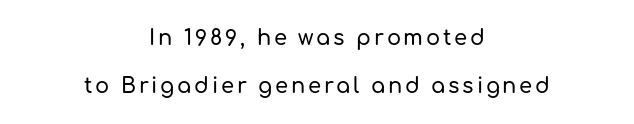
Q: Is the text italic (slanted)? A: No, it is upright.
Q: Is the text underlined? A: No.
Q: How is the paragraph aligned? A: Centered.
Q: Is the spacing between lines tight, normal or loose? A: Loose.
